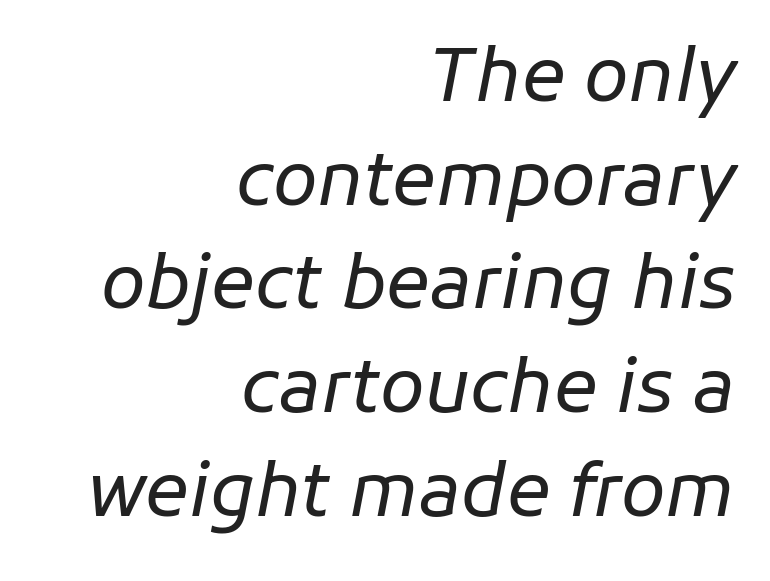
Q: Is the text bold? A: No.
Q: Is the text italic (slanted)? A: Yes, it leans right by about 11 degrees.
Q: Is the text underlined? A: No.
Q: How is the paragraph aligned? A: Right-aligned.
Q: Is the spacing between letters normal or unusually wide? A: Normal.
Q: Is the spacing between lines tight, normal or loose? A: Normal.
Q: Width (condensed, normal, or wide)? A: Normal.
Q: Stroke contrast? A: Low.
Q: x-height? A: Medium.
Q: Monospaced? A: No.
